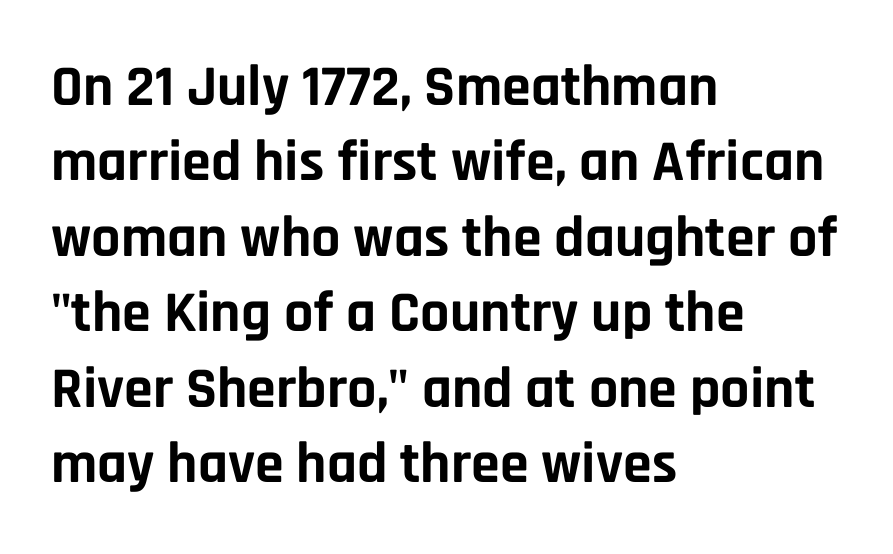
The image shows 58 px bold sans-serif type, upright; set left-aligned, normal line spacing (1.3x), normal letter spacing, not underlined; low stroke contrast and a large x-height.
